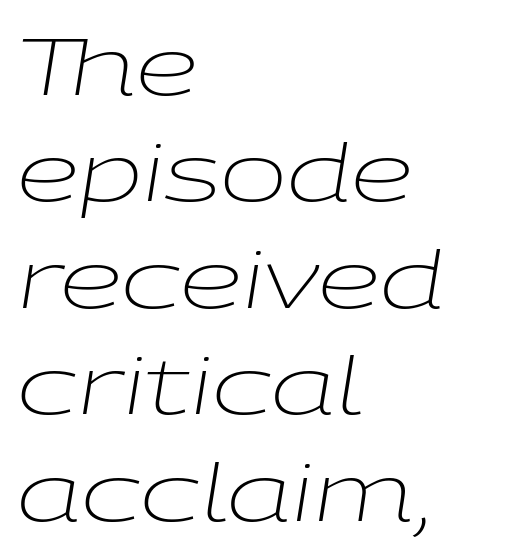
Q: Is the text bold? A: No.
Q: Is the text italic (slanted)? A: Yes, it leans right by about 9 degrees.
Q: Is the text underlined? A: No.
Q: How is the paragraph aligned? A: Left-aligned.
Q: Is the spacing between letters normal or unusually wide? A: Normal.
Q: Is the spacing between lines tight, normal or loose? A: Normal.
Q: Width (condensed, normal, or wide)? A: Wide.
Q: Stroke contrast? A: Low.
Q: x-height? A: Medium.
Q: Monospaced? A: No.
